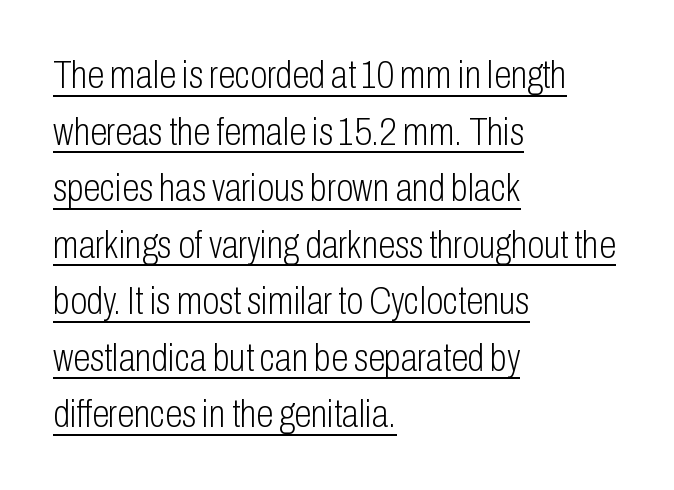
The image shows 39 px light, condensed sans-serif type, upright; set left-aligned, normal line spacing (1.45x), normal letter spacing, underlined; low stroke contrast and a medium x-height.
